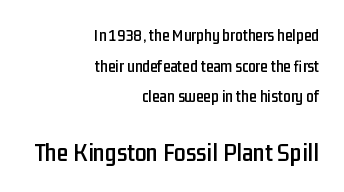
The image shows 26 px text type, upright; set right-aligned, line spacing 1.8x, normal letter spacing, not underlined; the second (bottom) block is 1.53x larger.
